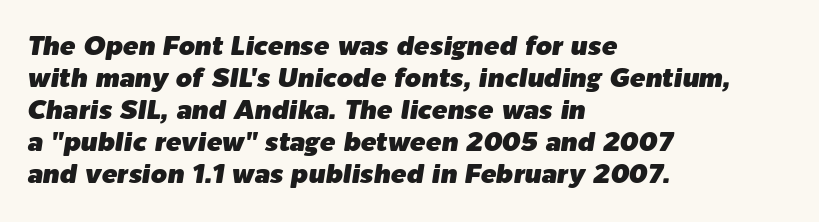
{"italic": "yes", "lean": "right", "slant_degrees": 9, "underline": "no", "align": "left", "line_spacing_ratio": 1.23, "letter_spacing": "normal", "letter_spacing_em": 0.0, "glyph_px": 26}
